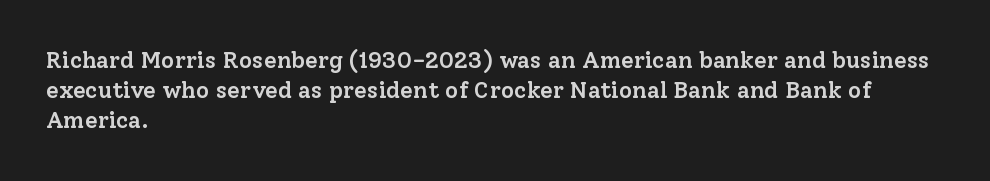
Q: Is the text bold? A: Semi-bold.
Q: Is the text italic (slanted)? A: No, it is upright.
Q: Is the text underlined? A: No.
Q: How is the paragraph aligned? A: Left-aligned.
Q: Is the spacing between letters normal or unusually wide? A: Normal.
Q: Is the spacing between lines tight, normal or loose? A: Normal.
